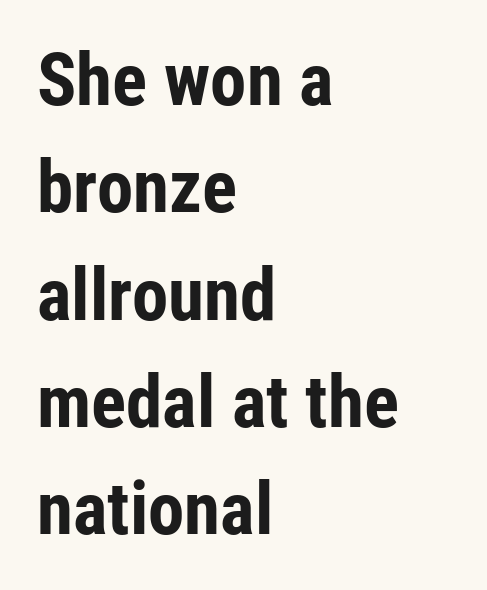
Type without underlining. Here the glyphs are tracked normally, forming tight word shapes. The face used here is a sans, in the tradition of grotesques and geometrics. Strong, thick strokes mark this as bold type.
